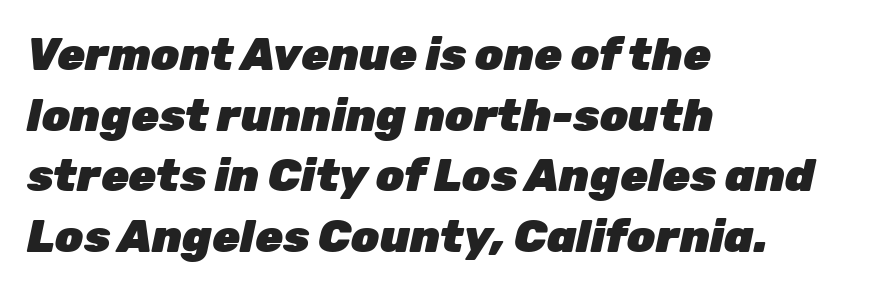
Q: Is the text bold? A: Yes.
Q: Is the text italic (slanted)? A: Yes, it leans right by about 12 degrees.
Q: Is the text underlined? A: No.
Q: How is the paragraph aligned? A: Left-aligned.
Q: Is the spacing between letters normal or unusually wide? A: Normal.
Q: Is the spacing between lines tight, normal or loose? A: Normal.
Q: Width (condensed, normal, or wide)? A: Normal.
Q: Stroke contrast? A: Low.
Q: x-height? A: Medium.
Q: Monospaced? A: No.
